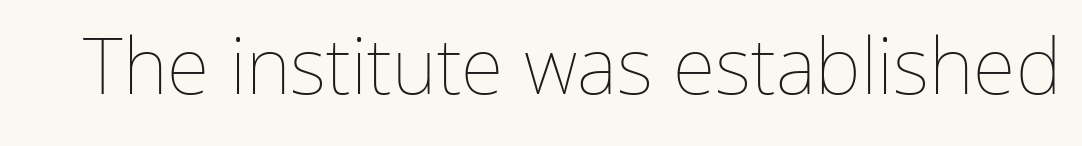
Descenders hang freely into open space. Compared with a typical body face, this is equally light or lighter still. These lines are rendered in a variable-pitch font. Posture: vertical. Tracking value appears to be zero — textbook default spacing.
